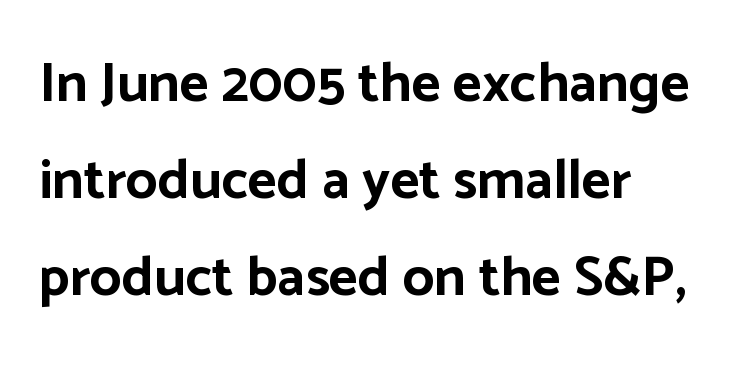
You could call the tracking neutral — neither tight nor loose. A clean baseline with only descenders dipping below it. Bold? Absolutely — the strokes are thick and heavy. The rendering uses natural spacing where letterforms have individual widths. The ragged edge is on the right, which tells us the setting is flush left.
